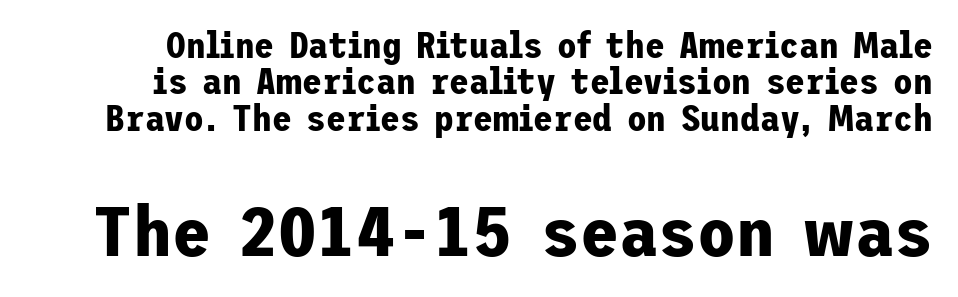
The image shows 71 px bold sans-serif type, upright; set tight line spacing (1.01x), normal letter spacing, not underlined; the second (bottom) block is 1.97x larger; low stroke contrast and a medium x-height.
